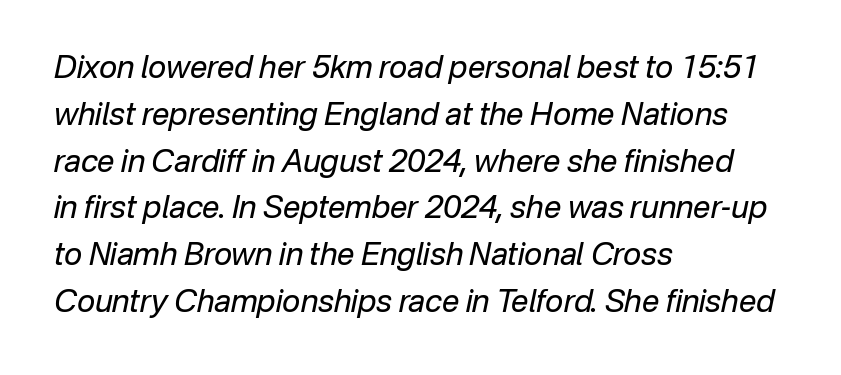
Q: Is the text bold? A: No.
Q: Is the text italic (slanted)? A: Yes, it leans right by about 12 degrees.
Q: Is the text underlined? A: No.
Q: How is the paragraph aligned? A: Left-aligned.
Q: Is the spacing between letters normal or unusually wide? A: Normal.
Q: Is the spacing between lines tight, normal or loose? A: Normal.
Q: Width (condensed, normal, or wide)? A: Normal.
Q: Stroke contrast? A: Low.
Q: x-height? A: Medium.
Q: Monospaced? A: No.
